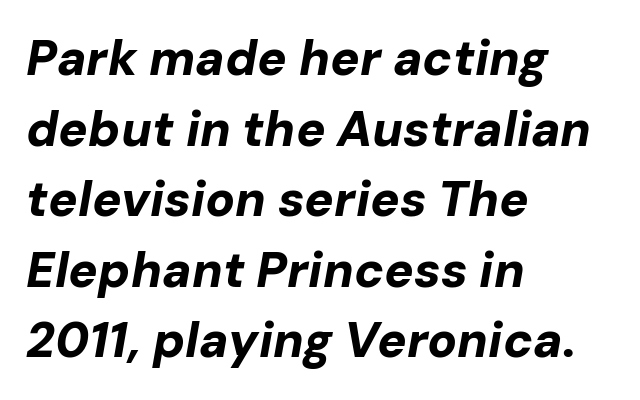
The image shows 49 px bold type, italic (leaning right); set left-aligned, normal line spacing (1.44x), normal letter spacing, not underlined; low stroke contrast and a medium x-height.
